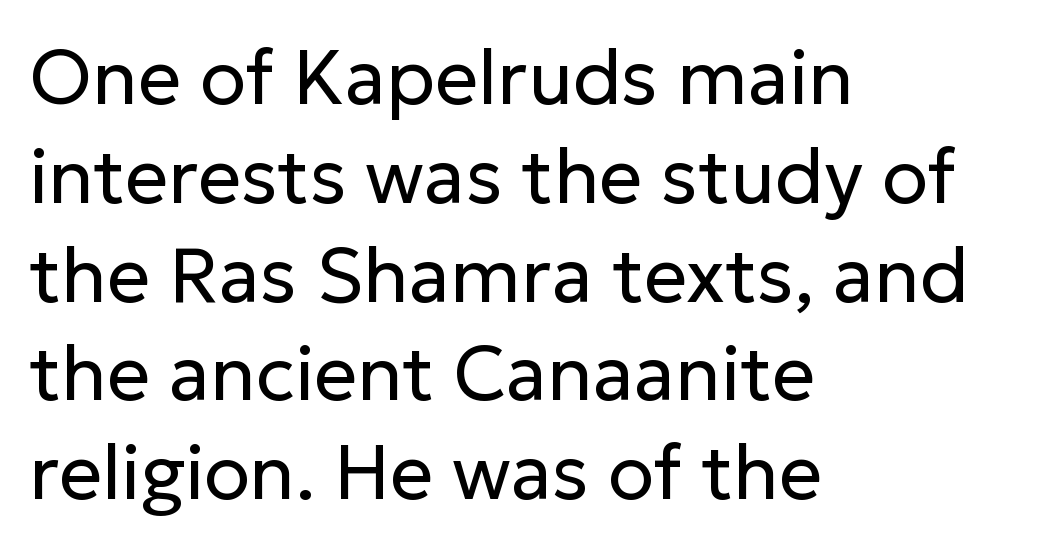
Check the space under the baseline: it is left empty. Italic: no, the glyphs are upright roman. If you measured baseline to baseline, you'd find a middling distance. Think of a printed novel: that variable character pitch is what you see here. Compared with a typical body face, this is equally light or lighter still.
